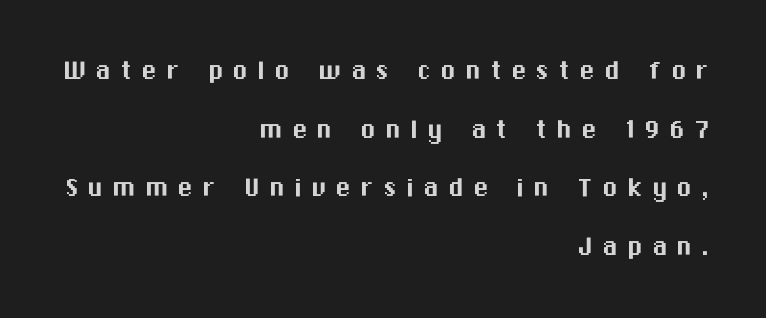
{"serif": "no", "italic": "no", "width": "normal", "stroke_contrast": "medium", "x_height": "medium", "monospaced": "no", "underline": "no", "align": "right", "line_spacing_ratio": 1.89, "letter_spacing": "wide", "letter_spacing_em": 0.3, "glyph_px": 31}
